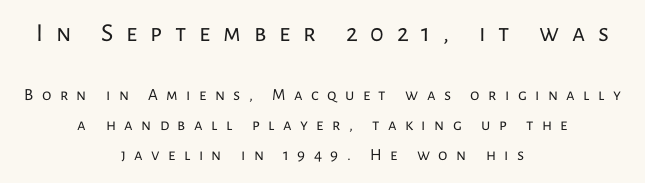
The image shows 26 px text type, upright; set centered, line spacing 1.77x, unusually wide letter spacing (+0.49 em), not underlined; the first (top) block is 1.53x larger.
